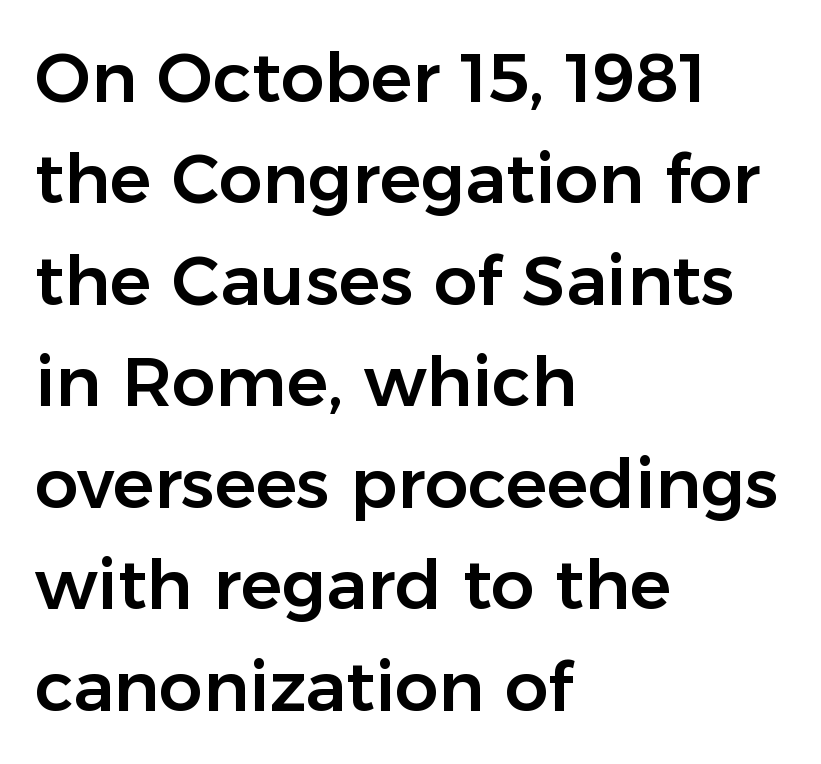
The font family rendered here belongs to the sans-serif group. Students, note that the glyphs here touch the page at normal intervals. Does the lettering tilt? It doesn't — this is upright. Unmarked baselines from the first word to the last.
